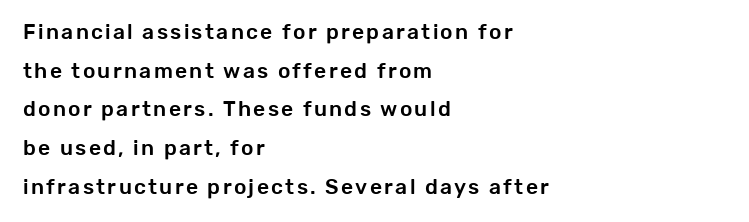
The image shows 21 px text type, upright; set left-aligned, line spacing 1.84x, not underlined.
